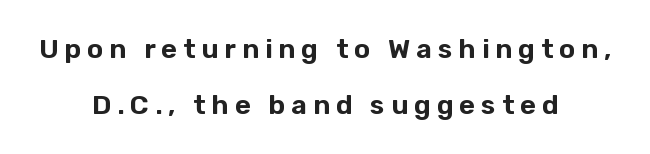
Loose tracking; the words dissolve into strings of separated letters. What's the leading like? Stretched, with rows far apart. The text block is weighted toward neither margin, spreading evenly from the middle. If you drew a line through each stem, it would be perfectly vertical. Descenders hang freely into open space.
